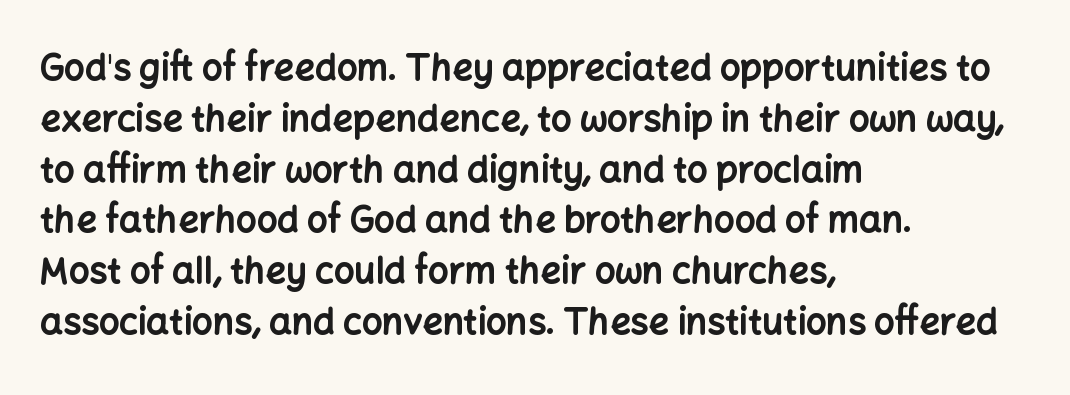
{"serif": "no", "italic": "no", "bold": "yes", "weight": "bold", "width": "normal", "stroke_contrast": "low", "x_height": "medium", "monospaced": "no", "underline": "no", "align": "left", "line_spacing": "normal", "line_spacing_ratio": 1.41, "letter_spacing": "normal", "letter_spacing_em": 0.0, "glyph_px": 36}
